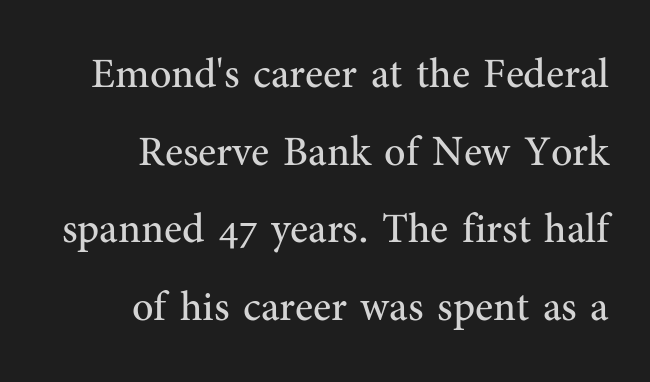
Q: Is the text bold? A: No.
Q: Is the text italic (slanted)? A: No, it is upright.
Q: Is the typeface a serif or a sans-serif typeface? A: Serif.
Q: Is the text underlined? A: No.
Q: How is the paragraph aligned? A: Right-aligned.
Q: Is the spacing between letters normal or unusually wide? A: Normal.
Q: Width (condensed, normal, or wide)? A: Normal.
Q: Stroke contrast? A: Medium.
Q: x-height? A: Medium.
Q: Monospaced? A: No.
